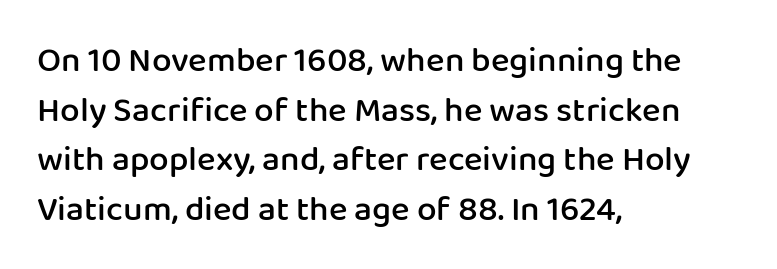
The passage shown is not underscored anywhere. Here the designer chose a conventional face with non-uniform glyph widths. Horizontally, the lines are justified to the leading edge only. Quick note: not italic, upright. Check where the strokes stop: nothing finishes them off — pure sans. Is the letter spacing exaggerated? No — it looks like the ordinary default.
